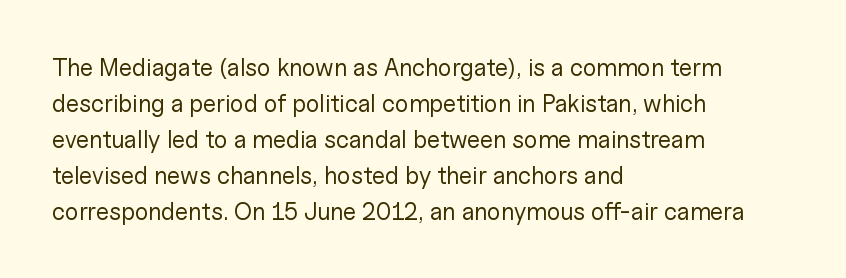
There is no visible air inserted between adjacent glyphs. The rendering anchors every line to the left-hand side. Counters stay open thanks to moderate or lighter strokes. Is there much room between lines? A standard amount, neither cramped nor airy. Type without underlining.
